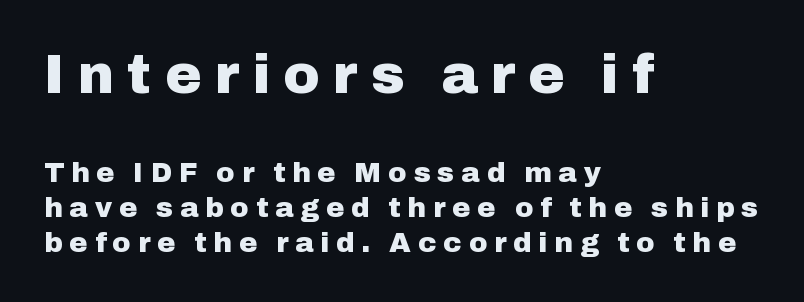
{"serif": "no", "italic": "no", "bold": "yes", "weight": "heavy", "width": "normal", "stroke_contrast": "low", "x_height": "medium", "monospaced": "no", "underline": "no", "align": "left", "line_spacing": "normal", "line_spacing_ratio": 1.25, "letter_spacing": "wide", "letter_spacing_em": 0.24, "larger_block": "first", "size_ratio": 1.96, "glyph_px": 55}
